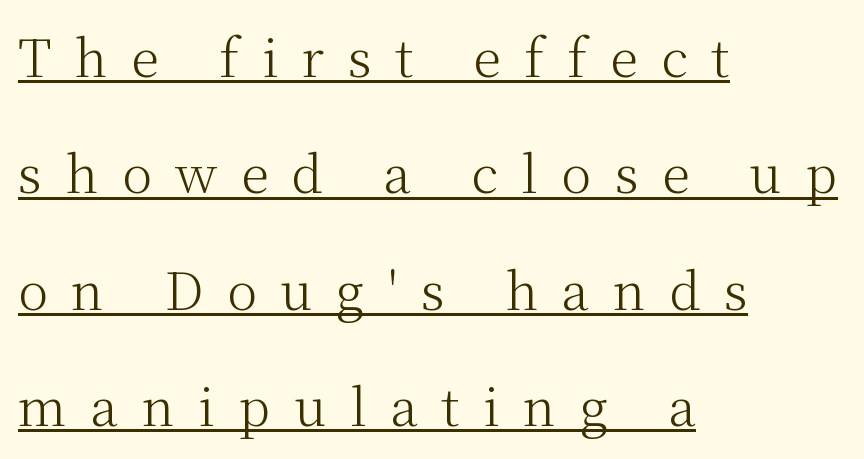
The image shows 51 px light serif type, upright; set left-aligned, loose line spacing (2.28x), unusually wide letter spacing (+0.46 em), underlined; medium stroke contrast and a medium x-height.
